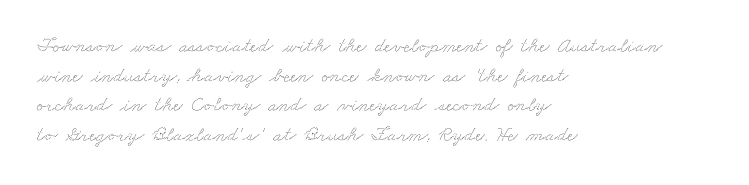
The image shows 21 px text type; set left-aligned, normal line spacing (1.41x), normal letter spacing, not underlined.
